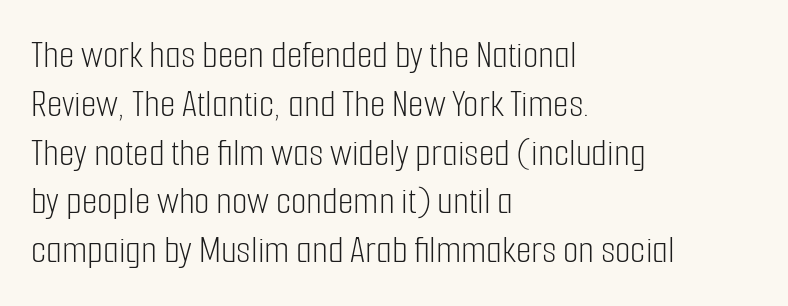
Proportional: the letters do not fall into vertical columns. The rag falls on the right side of this text block. This is the regular roman posture of the typeface. This is sans-serif lettering, the kind often seen on screens and signage. Quick note: underline off. On a weight scale, this lands at 450 or below.
